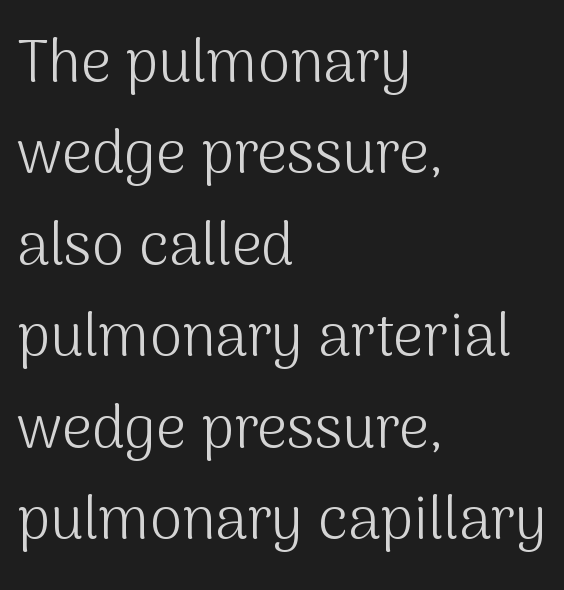
The image shows 59 px light sans-serif type, upright; set left-aligned, normal line spacing (1.55x), normal letter spacing, not underlined; medium stroke contrast and a medium x-height.
